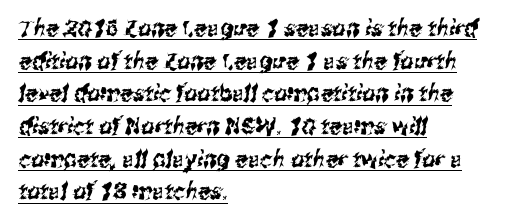
Q: Is the text underlined? A: Yes.
Q: How is the paragraph aligned? A: Left-aligned.
Q: Is the spacing between letters normal or unusually wide? A: Normal.
Q: Is the spacing between lines tight, normal or loose? A: Normal.
